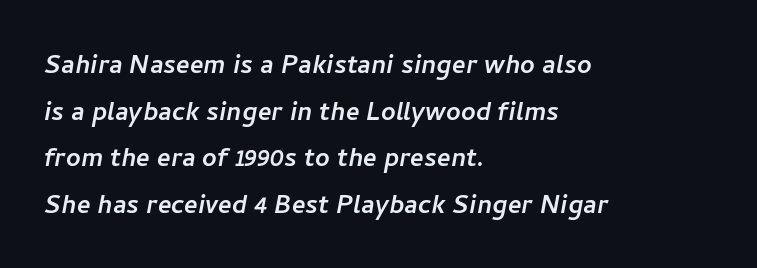
Q: Is the typeface a serif or a sans-serif typeface? A: Sans-serif.
Q: Is the text underlined? A: No.
Q: How is the paragraph aligned? A: Left-aligned.
Q: Is the spacing between letters normal or unusually wide? A: Normal.
Q: Is the spacing between lines tight, normal or loose? A: Normal.
Q: Width (condensed, normal, or wide)? A: Normal.
Q: Stroke contrast? A: Low.
Q: x-height? A: Medium.
Q: Monospaced? A: No.
